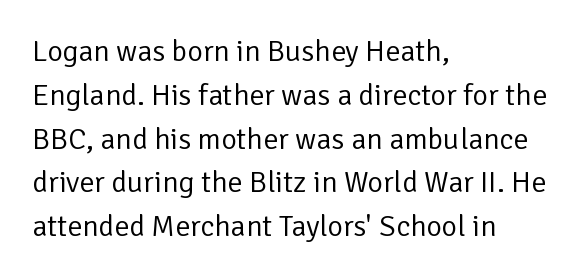
{"serif": "no", "italic": "no", "bold": "no", "weight": "regular", "width": "normal", "stroke_contrast": "low", "x_height": "medium", "monospaced": "no", "underline": "no", "align": "left", "line_spacing": "normal", "line_spacing_ratio": 1.46, "letter_spacing": "normal", "letter_spacing_em": 0.0, "glyph_px": 30}
